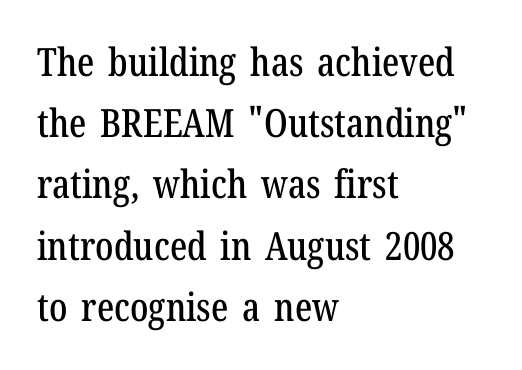
The image shows 39 px condensed serif type, upright; set left-aligned, normal line spacing (1.57x), normal letter spacing, not underlined; low stroke contrast and a medium x-height.
